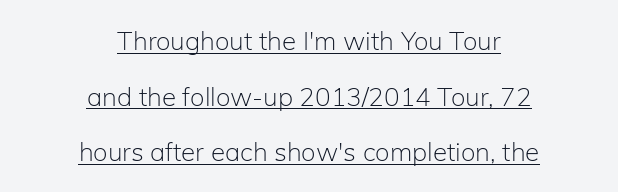
The image shows 26 px text type, upright; set centered, loose line spacing (2.14x), normal letter spacing, underlined.
